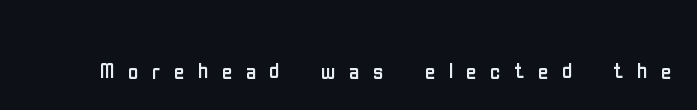
{"serif": "no", "italic": "no", "bold": "no", "weight": "regular", "width": "condensed", "stroke_contrast": "low", "x_height": "medium", "monospaced": "no", "underline": "no", "letter_spacing": "wide", "letter_spacing_em": 0.46, "glyph_px": 29}
